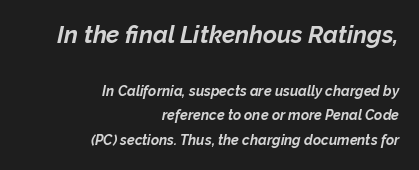
Is the letter spacing exaggerated? No — it looks like the ordinary default. The setting favours the right margin, as signatures and pull-quotes sometimes do. The initial chunk of copy outweighs the following chunk in type size. Is the type bold? Yes — the strokes are clearly thick and heavy. Characters are canted at an angle relative to the baseline's perpendicular. Anything drawn beneath the words? Only blank space.
